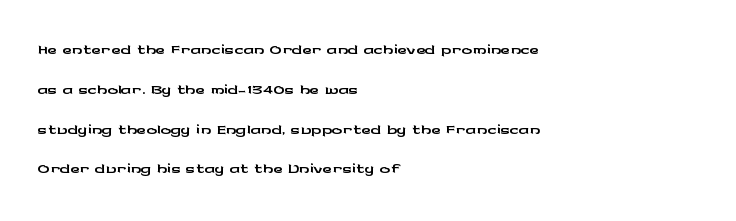
The image shows 26 px text type, upright; set left-aligned, normal line spacing (1.53x), normal letter spacing, not underlined.
